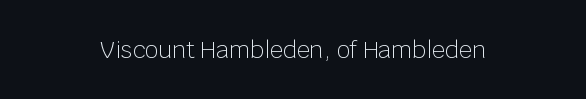
Q: Is the text bold? A: No.
Q: Is the text italic (slanted)? A: No, it is upright.
Q: Is the text underlined? A: No.
Q: How is the paragraph aligned? A: Centered.
Q: Is the spacing between letters normal or unusually wide? A: Normal.
